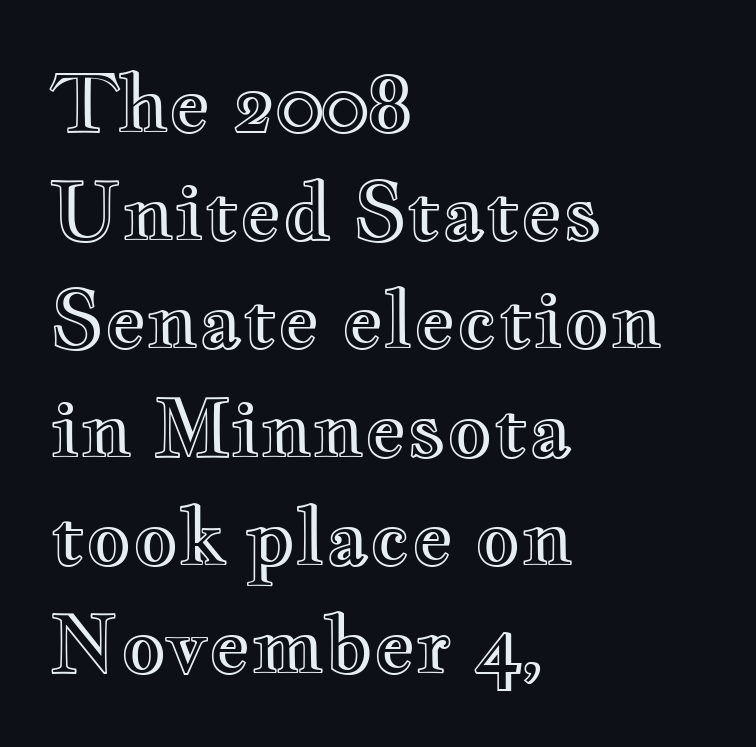
Q: Is the text italic (slanted)? A: No, it is upright.
Q: Is the text underlined? A: No.
Q: How is the paragraph aligned? A: Left-aligned.
Q: Is the spacing between letters normal or unusually wide? A: Normal.
Q: Is the spacing between lines tight, normal or loose? A: Normal.
Q: Width (condensed, normal, or wide)? A: Wide.
Q: x-height? A: Small.
Q: Monospaced? A: No.
